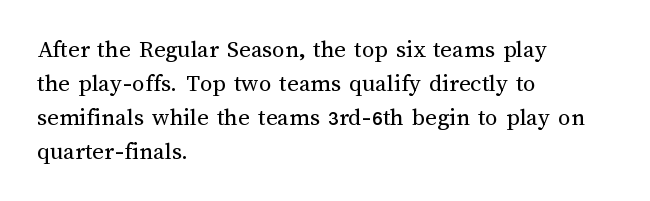
The image shows 25 px text type, upright; set left-aligned, normal line spacing (1.36x), normal letter spacing, not underlined.
